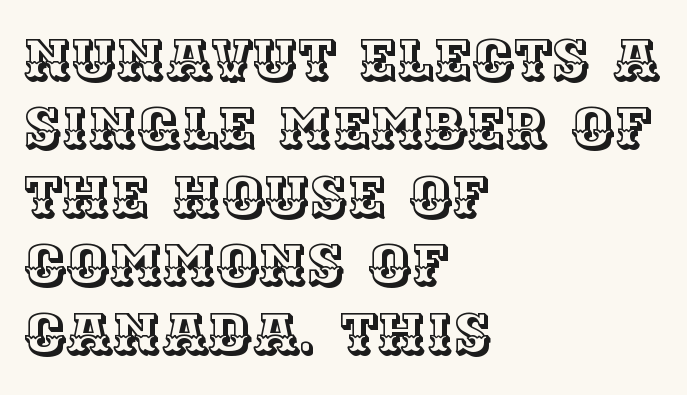
{"italic": "no", "width": "normal", "x_height": "large", "monospaced": "no", "underline": "no", "align": "left", "line_spacing_ratio": 1.18, "letter_spacing": "normal", "letter_spacing_em": 0.0, "glyph_px": 58}
